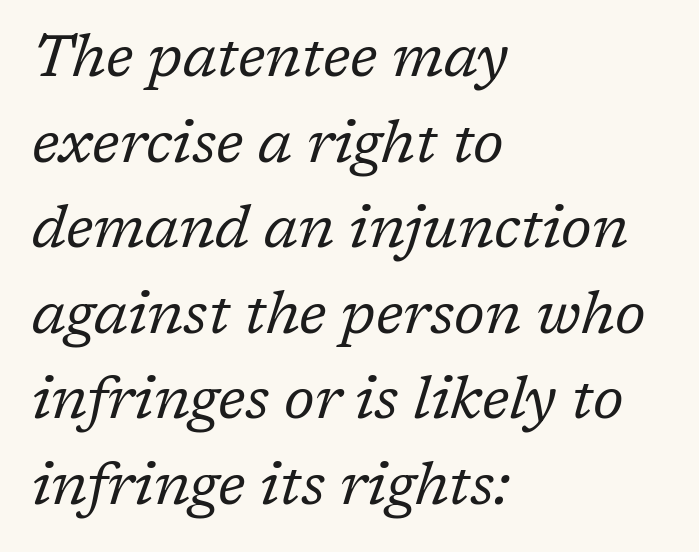
This sample has the flowing, uneven cadence of proportional lettering. Look at the bottom of the vertical strokes: they flare into serifs here. Caption: multi-line text, flush left, ragged right. Observe the lean: these are italic letterforms. Stroke mass is kept to a normal reading level or below. No extra tracking has been applied to these lines.
